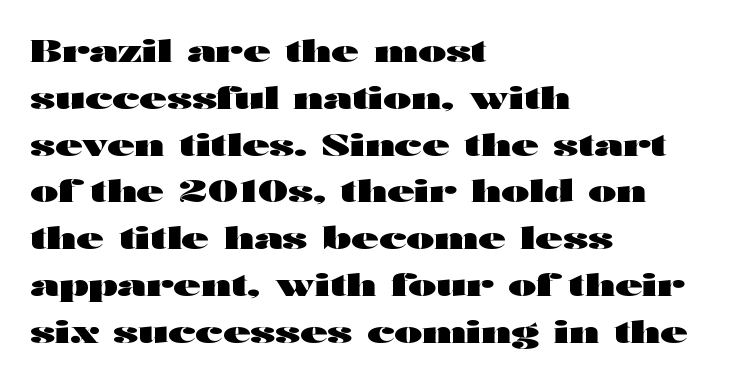
{"italic": "no", "bold": "yes", "weight": "heavy", "width": "wide", "stroke_contrast": "high", "x_height": "medium", "monospaced": "no", "underline": "no", "align": "left", "line_spacing": "normal", "line_spacing_ratio": 1.56, "letter_spacing": "normal", "letter_spacing_em": 0.0, "glyph_px": 30}
